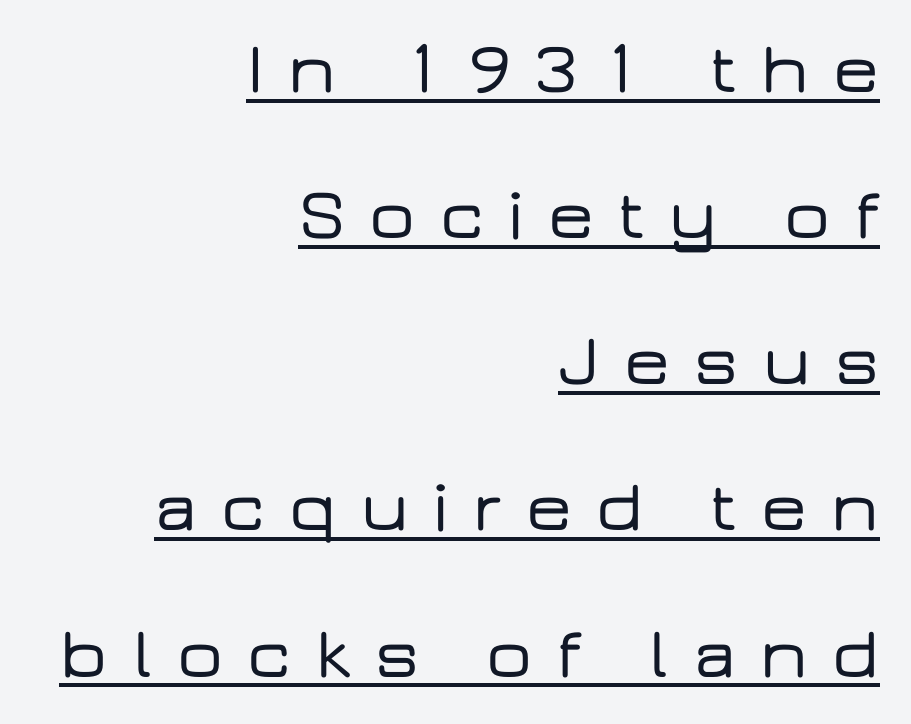
{"serif": "no", "italic": "no", "width": "wide", "stroke_contrast": "low", "x_height": "medium", "monospaced": "no", "underline": "yes", "align": "right", "line_spacing": "loose", "line_spacing_ratio": 2.03, "letter_spacing": "wide", "letter_spacing_em": 0.34, "glyph_px": 72}
